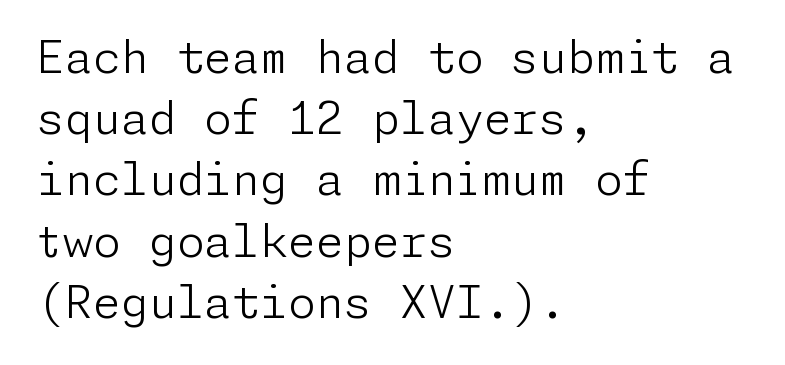
The image shows 45 px light sans-serif type, upright; set left-aligned, normal line spacing (1.36x), normal letter spacing, not underlined; low stroke contrast and a medium x-height.
